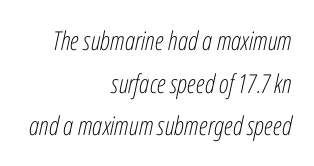
{"italic": "yes", "lean": "right", "slant_degrees": 12, "bold": "no", "underline": "no", "align": "right", "line_spacing": "normal", "line_spacing_ratio": 1.64, "letter_spacing": "normal", "letter_spacing_em": 0.0, "glyph_px": 26}
